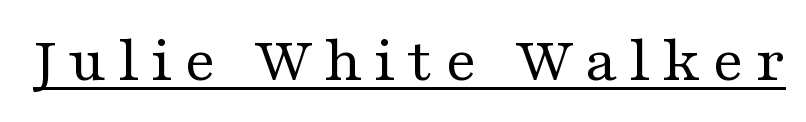
Letterform terminals end in serifs throughout the passage. The specimen includes a rule beneath the text block's lines. These lines are rendered in a variable-pitch font. Ink coverage per letter is moderate at most. The typography opts for an upright posture over an oblique one.
